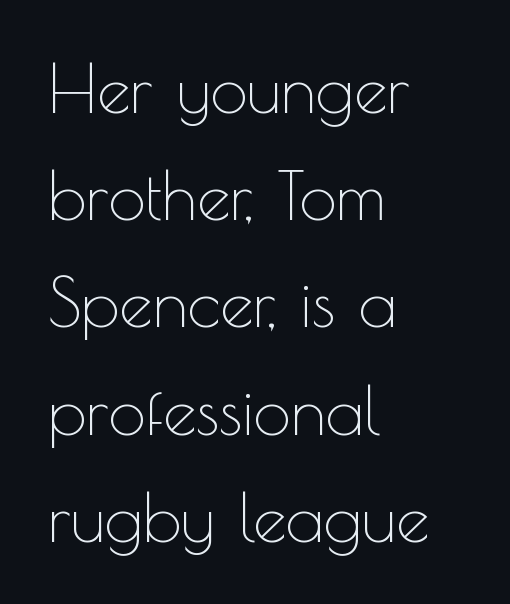
The image shows 67 px thin sans-serif type, upright; set left-aligned, normal line spacing (1.6x), normal letter spacing, not underlined; a small x-height.
